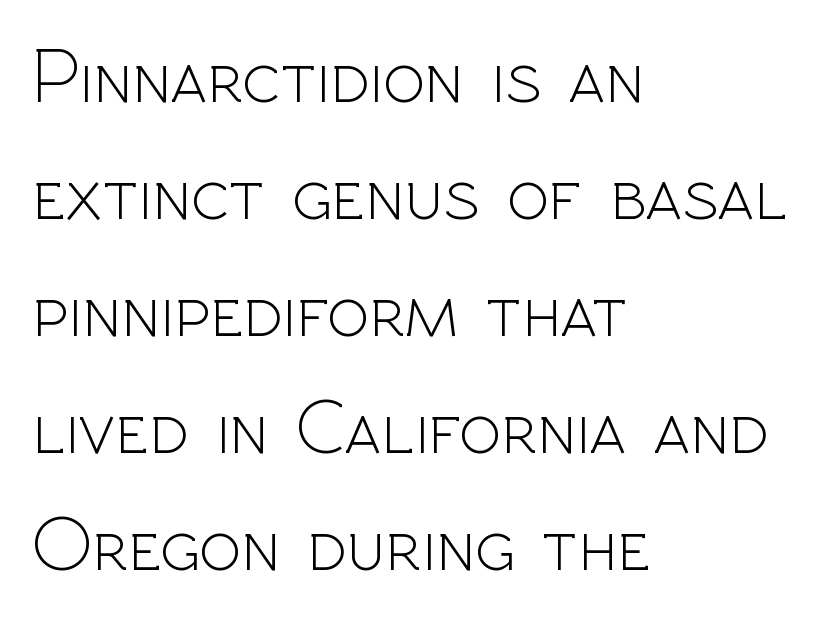
Q: Is the text bold? A: No.
Q: Is the text italic (slanted)? A: No, it is upright.
Q: Is the typeface a serif or a sans-serif typeface? A: Sans-serif.
Q: Is the text underlined? A: No.
Q: How is the paragraph aligned? A: Left-aligned.
Q: Is the spacing between letters normal or unusually wide? A: Normal.
Q: Is the spacing between lines tight, normal or loose? A: Normal.
Q: Width (condensed, normal, or wide)? A: Normal.
Q: x-height? A: Medium.
Q: Monospaced? A: No.
